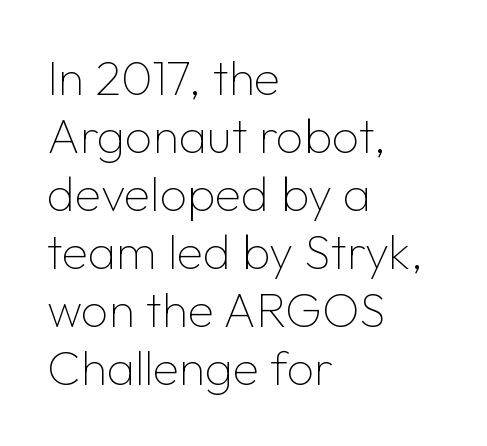
{"serif": "no", "italic": "no", "bold": "no", "weight": "thin", "width": "normal", "stroke_contrast": "low", "x_height": "medium", "monospaced": "no", "underline": "no", "align": "left", "line_spacing_ratio": 1.21, "letter_spacing": "normal", "letter_spacing_em": 0.0, "glyph_px": 48}
